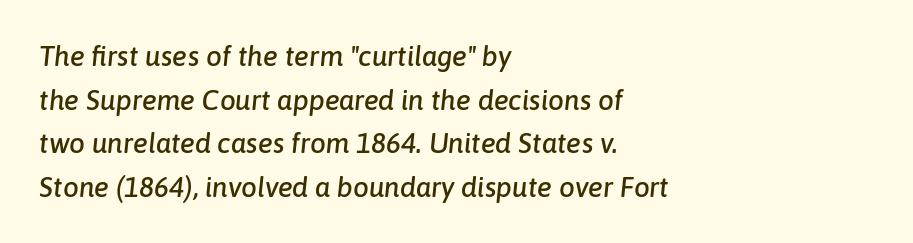
Q: Is the text italic (slanted)? A: Yes, it leans right by about 6 degrees.
Q: Is the text underlined? A: No.
Q: How is the paragraph aligned? A: Left-aligned.
Q: Is the spacing between letters normal or unusually wide? A: Normal.
Q: Is the spacing between lines tight, normal or loose? A: Normal.
Q: Width (condensed, normal, or wide)? A: Normal.
Q: Stroke contrast? A: Low.
Q: x-height? A: Medium.
Q: Monospaced? A: No.
